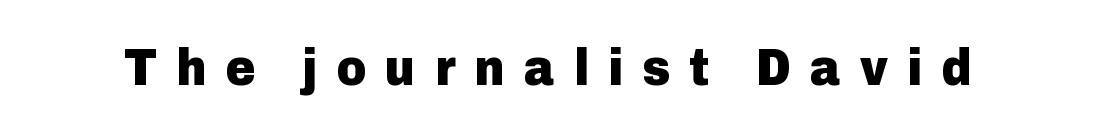
A typesetter would call this proportional, since set widths differ per character. The gaps between neighbouring characters are conspicuously large. The type family on display is of the sans-serif kind. The font's upright variant was chosen for this text. This is heavy type, rendered in bold. The string is rendered with underlining switched off.
